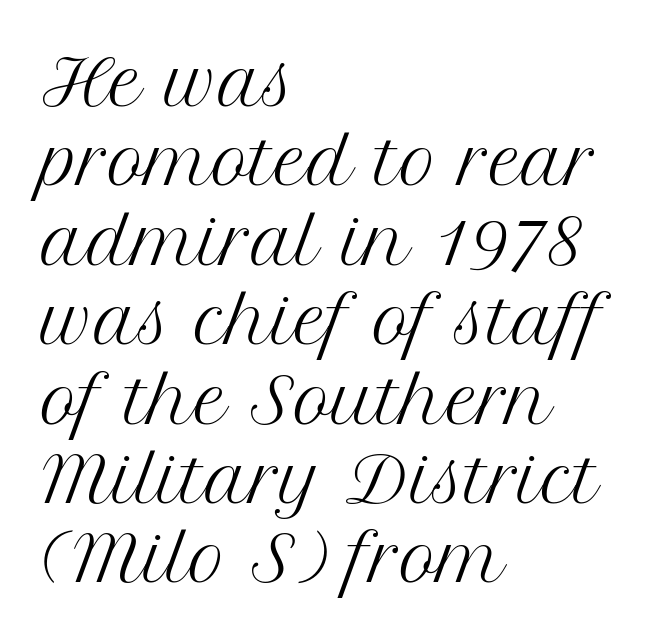
Q: Is the text bold? A: No.
Q: Is the text italic (slanted)? A: Yes.
Q: Is the text underlined? A: No.
Q: How is the paragraph aligned? A: Left-aligned.
Q: Is the spacing between letters normal or unusually wide? A: Normal.
Q: Is the spacing between lines tight, normal or loose? A: Normal.
Q: Width (condensed, normal, or wide)? A: Normal.
Q: Stroke contrast? A: Medium.
Q: x-height? A: Medium.
Q: Monospaced? A: No.
